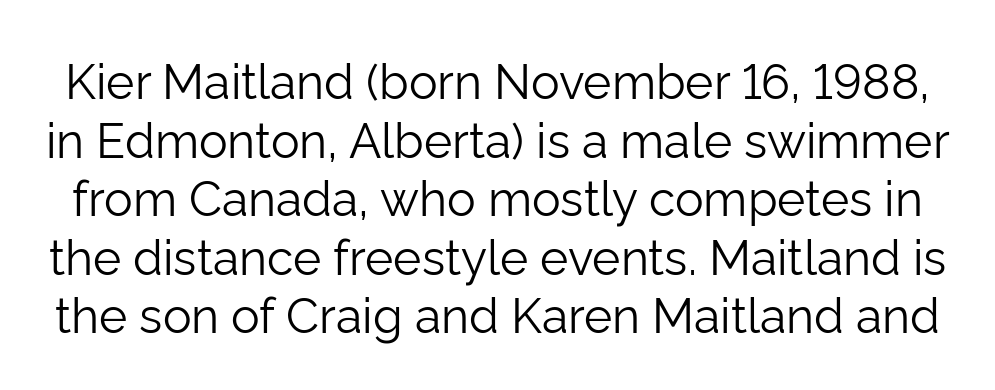
The image shows 48 px light sans-serif type, upright; set line spacing 1.22x, normal letter spacing, not underlined; low stroke contrast and a medium x-height.
